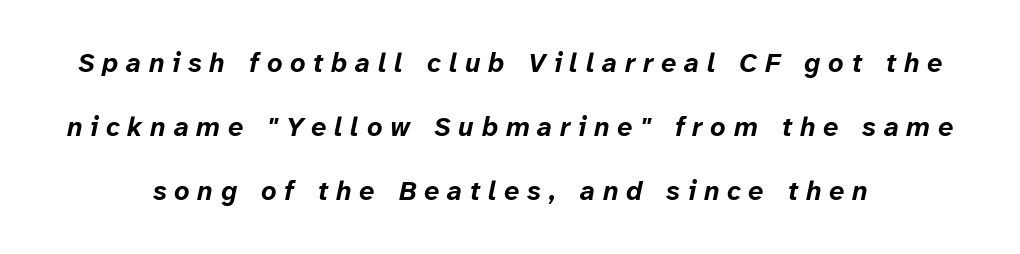
{"italic": "yes", "lean": "right", "slant_degrees": 12, "bold": "yes", "underline": "no", "align": "center", "line_spacing": "loose", "line_spacing_ratio": 2.37, "letter_spacing": "wide", "letter_spacing_em": 0.29, "glyph_px": 27}
